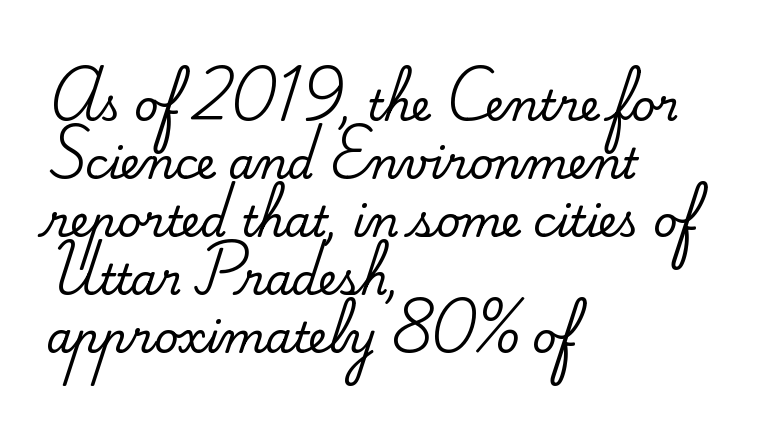
The image shows 42 px serif type; set left-aligned, normal line spacing (1.38x), normal letter spacing, not underlined; medium stroke contrast and a small x-height.
